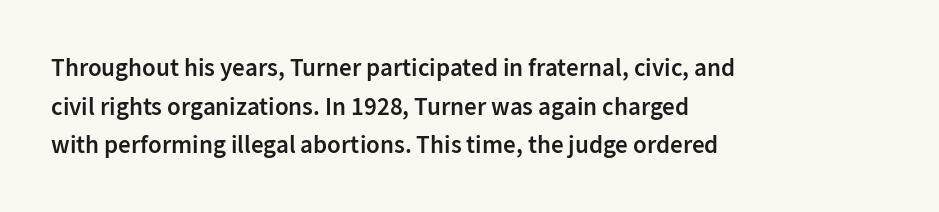
The image shows 25 px text type, upright; set left-aligned, normal line spacing (1.55x), normal letter spacing, not underlined.
